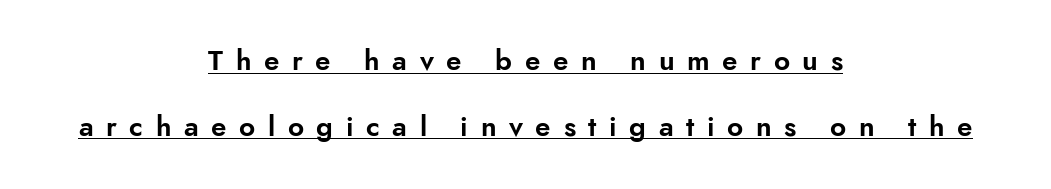
Q: Is the text italic (slanted)? A: No, it is upright.
Q: Is the typeface a serif or a sans-serif typeface? A: Sans-serif.
Q: Is the text underlined? A: Yes.
Q: How is the paragraph aligned? A: Centered.
Q: Is the spacing between letters normal or unusually wide? A: Unusually wide.
Q: Is the spacing between lines tight, normal or loose? A: Loose.
Q: Width (condensed, normal, or wide)? A: Normal.
Q: Stroke contrast? A: Low.
Q: x-height? A: Small.
Q: Monospaced? A: No.
